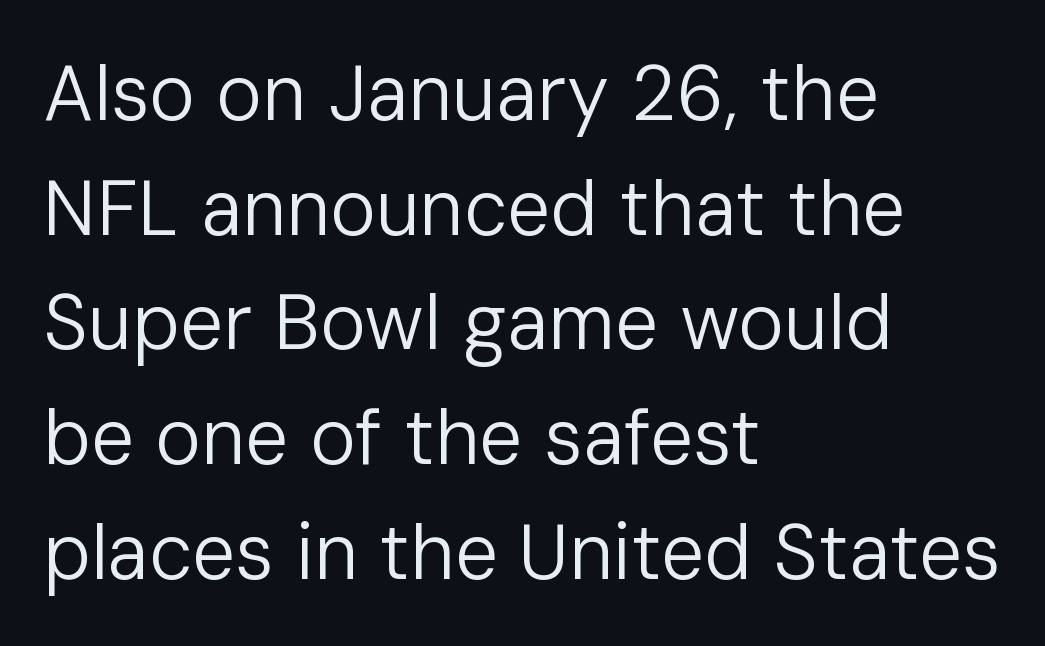
The image shows 77 px regular-weight sans-serif type, upright; set left-aligned, normal line spacing (1.49x), normal letter spacing, not underlined; low stroke contrast and a medium x-height.
